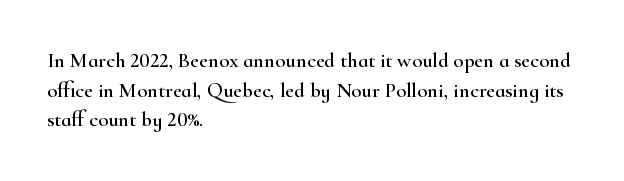
Q: Is the text italic (slanted)? A: No, it is upright.
Q: Is the text underlined? A: No.
Q: How is the paragraph aligned? A: Left-aligned.
Q: Is the spacing between letters normal or unusually wide? A: Normal.
Q: Is the spacing between lines tight, normal or loose? A: Normal.
